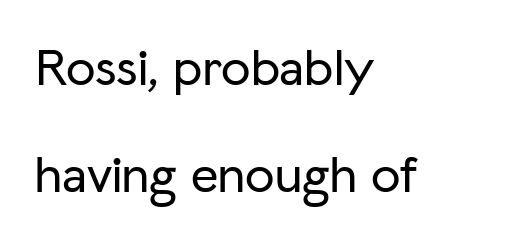
The image shows 53 px sans-serif type, upright; set left-aligned, loose line spacing (2.01x), normal letter spacing, not underlined; low stroke contrast and a medium x-height.
